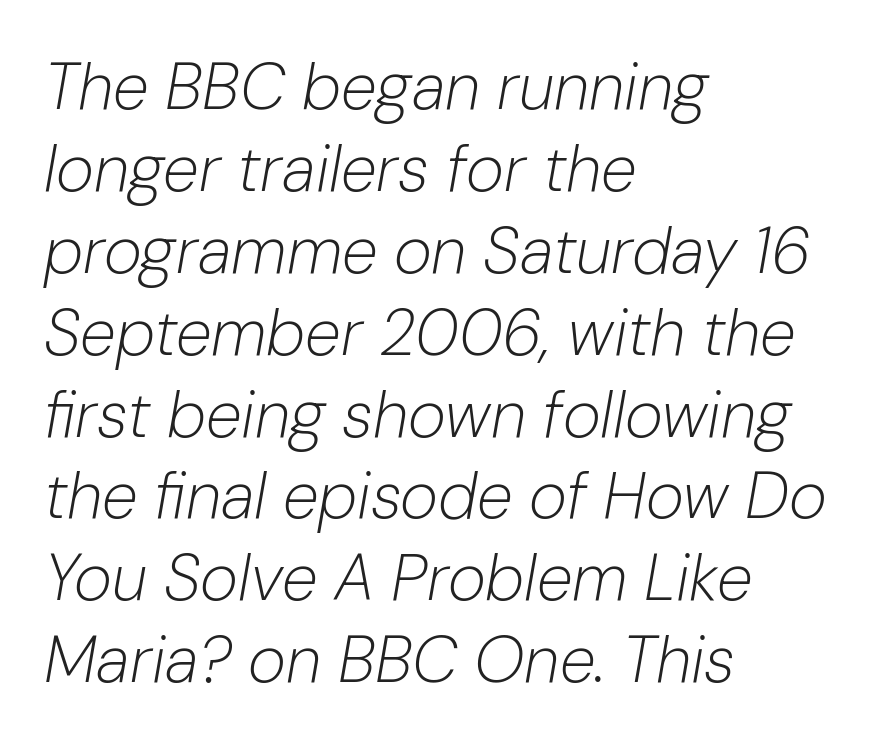
You could not count columns in this text — the font is proportionally spaced. Clear beneath every line of the passage. The space between consecutive lines is moderate. The whole block is typeset with a tilt.
